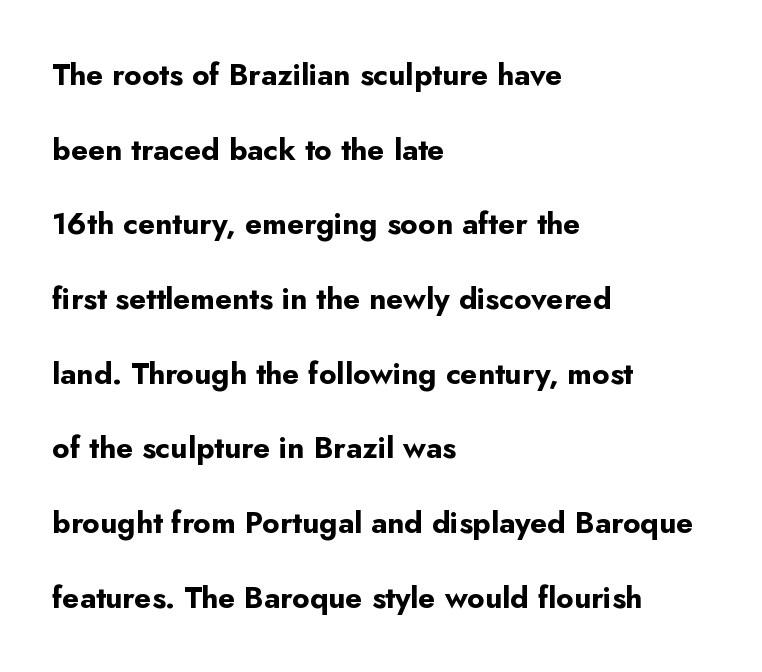
{"serif": "no", "italic": "no", "bold": "yes", "weight": "bold", "width": "normal", "stroke_contrast": "low", "x_height": "small", "monospaced": "no", "underline": "no", "align": "left", "line_spacing": "loose", "line_spacing_ratio": 2.49, "letter_spacing": "normal", "letter_spacing_em": 0.0, "glyph_px": 30}
